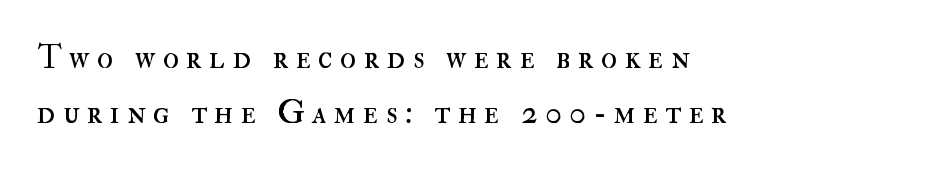
Q: Is the text bold? A: No.
Q: Is the text italic (slanted)? A: No, it is upright.
Q: Is the text underlined? A: No.
Q: How is the paragraph aligned? A: Left-aligned.
Q: Is the spacing between letters normal or unusually wide? A: Unusually wide.
Q: Is the spacing between lines tight, normal or loose? A: Normal.
Q: Width (condensed, normal, or wide)? A: Normal.
Q: Stroke contrast? A: High.
Q: x-height? A: Small.
Q: Monospaced? A: No.
